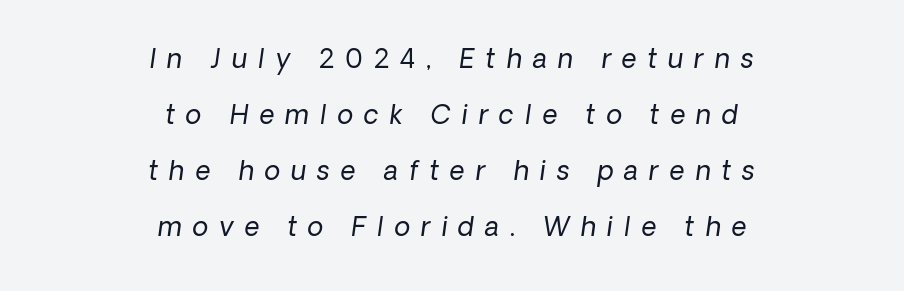
Q: Is the text bold? A: No.
Q: Is the text underlined? A: No.
Q: How is the paragraph aligned? A: Centered.
Q: Is the spacing between letters normal or unusually wide? A: Unusually wide.
Q: Is the spacing between lines tight, normal or loose? A: Loose.
